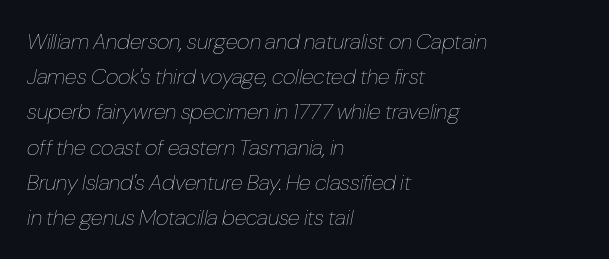
Q: Is the text bold? A: No.
Q: Is the text italic (slanted)? A: Yes, it leans right by about 10 degrees.
Q: Is the text underlined? A: No.
Q: How is the paragraph aligned? A: Left-aligned.
Q: Is the spacing between letters normal or unusually wide? A: Normal.
Q: Is the spacing between lines tight, normal or loose? A: Normal.
